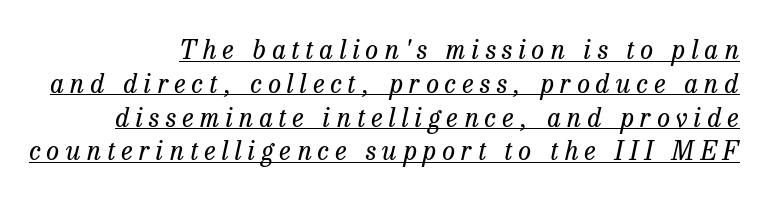
The face used here has a pronounced slope to its letters. Does extra space separate the letters? Yes, quite a lot of it. Whoever set this chose a conventional vertical rhythm. The glyphs are accompanied by a horizontal stroke just below them. Horizontally, the lines are justified to the trailing edge only. The face looks like a standard text weight, possibly lighter.
